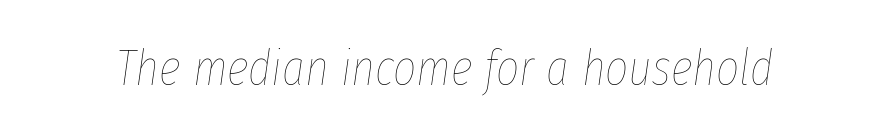
{"italic": "yes", "lean": "right", "slant_degrees": 8, "bold": "no", "weight": "thin", "width": "condensed", "stroke_contrast": "low", "x_height": "medium", "monospaced": "no", "underline": "no", "letter_spacing": "normal", "letter_spacing_em": 0.0, "glyph_px": 50}
